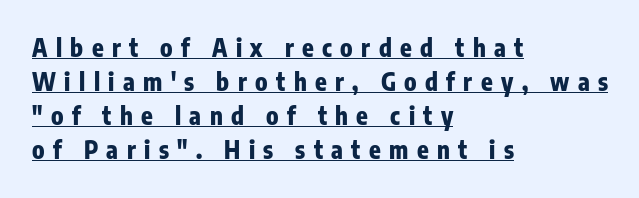
{"italic": "no", "bold": "yes", "underline": "yes", "align": "left", "line_spacing": "normal", "line_spacing_ratio": 1.42, "letter_spacing": "wide", "letter_spacing_em": 0.35, "glyph_px": 24}
